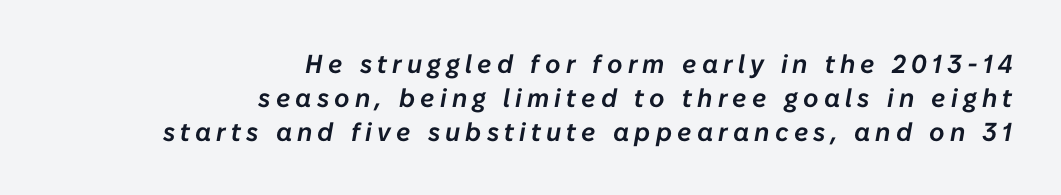
Honestly, there is no underline to notice here at all. Summary of vertical rhythm: regular, with standard interline spacing. The ragged edge is on the left, which tells us the setting is flush right. Italic: yes, the glyphs are oblique.
